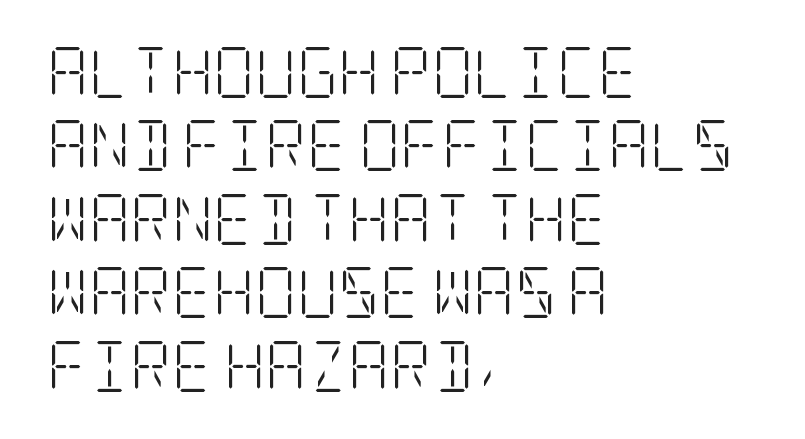
Q: Is the text bold? A: No.
Q: Is the text italic (slanted)? A: No, it is upright.
Q: Is the typeface a serif or a sans-serif typeface? A: Serif.
Q: Is the text underlined? A: No.
Q: How is the paragraph aligned? A: Left-aligned.
Q: Is the spacing between letters normal or unusually wide? A: Normal.
Q: Is the spacing between lines tight, normal or loose? A: Normal.
Q: Width (condensed, normal, or wide)? A: Condensed.
Q: Stroke contrast? A: Low.
Q: x-height? A: Large.
